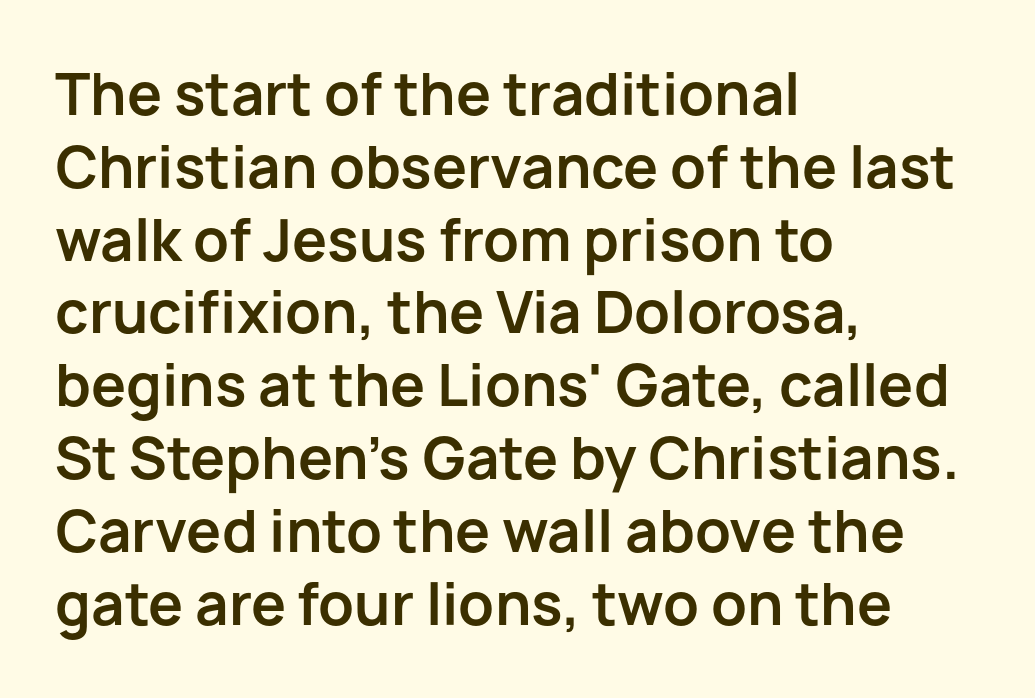
Q: Is the text bold? A: Yes.
Q: Is the text italic (slanted)? A: No, it is upright.
Q: Is the typeface a serif or a sans-serif typeface? A: Sans-serif.
Q: Is the text underlined? A: No.
Q: How is the paragraph aligned? A: Left-aligned.
Q: Is the spacing between letters normal or unusually wide? A: Normal.
Q: Is the spacing between lines tight, normal or loose? A: Normal.
Q: Width (condensed, normal, or wide)? A: Normal.
Q: Stroke contrast? A: Low.
Q: x-height? A: Medium.
Q: Monospaced? A: No.
